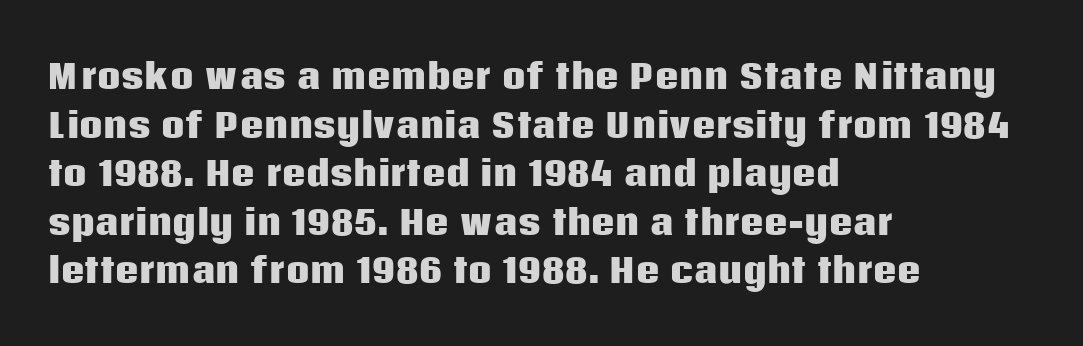
Q: Is the text bold? A: Yes.
Q: Is the text italic (slanted)? A: No, it is upright.
Q: Is the typeface a serif or a sans-serif typeface? A: Sans-serif.
Q: Is the text underlined? A: No.
Q: How is the paragraph aligned? A: Left-aligned.
Q: Is the spacing between letters normal or unusually wide? A: Normal.
Q: Is the spacing between lines tight, normal or loose? A: Normal.
Q: Width (condensed, normal, or wide)? A: Normal.
Q: Stroke contrast? A: Low.
Q: x-height? A: Large.
Q: Monospaced? A: No.
